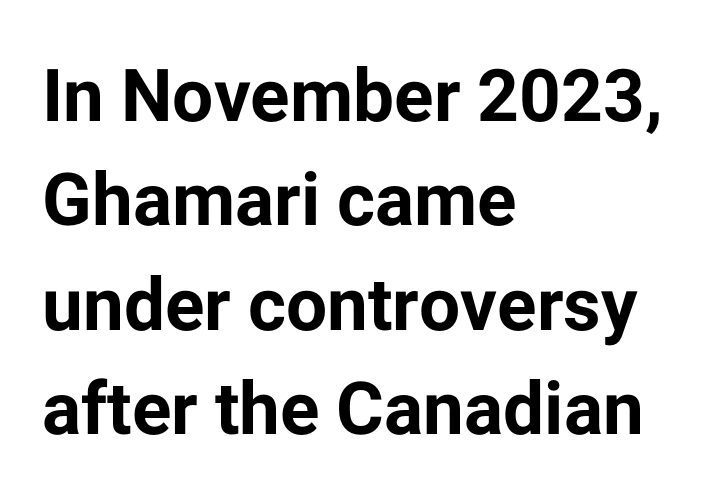
{"serif": "no", "italic": "no", "bold": "yes", "weight": "bold", "width": "normal", "stroke_contrast": "low", "x_height": "medium", "monospaced": "no", "underline": "no", "align": "left", "line_spacing": "normal", "line_spacing_ratio": 1.43, "letter_spacing": "normal", "letter_spacing_em": 0.0, "glyph_px": 73}
